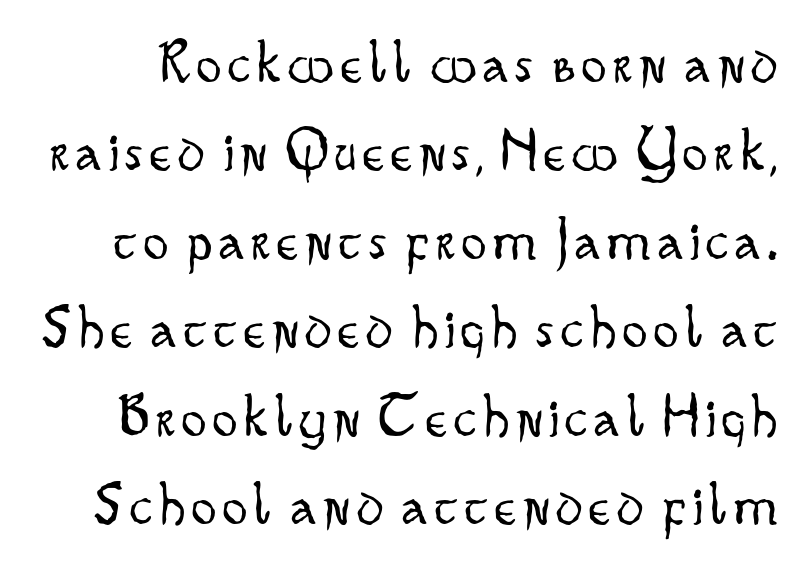
The image shows 61 px light, condensed sans-serif type, upright; set normal line spacing (1.45x), not underlined; low stroke contrast and a small x-height.
